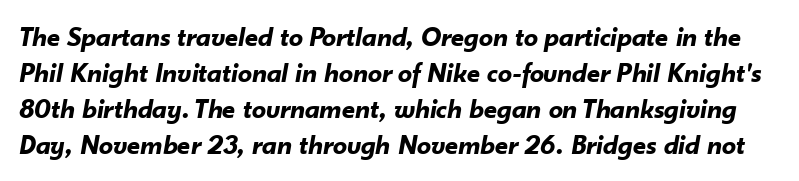
Here the designer chose a conventional face with non-uniform glyph widths. Horizontal bands of white between lines are of average thickness. You can tell it's italic because the verticals aren't actually vertical. Letters rest on an invisible, unmarked baseline.
